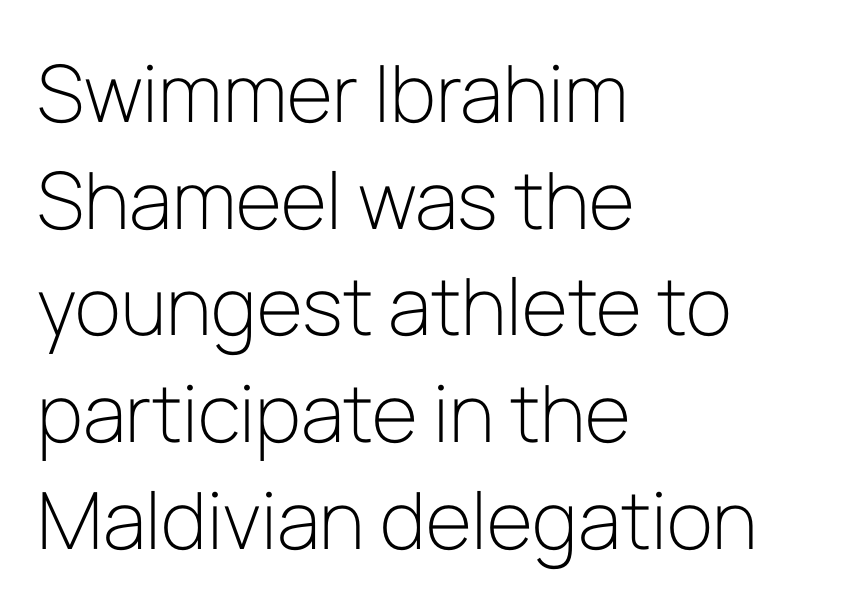
{"serif": "no", "italic": "no", "bold": "no", "weight": "light", "width": "normal", "stroke_contrast": "low", "x_height": "medium", "monospaced": "no", "underline": "no", "align": "left", "line_spacing": "normal", "line_spacing_ratio": 1.35, "letter_spacing": "normal", "letter_spacing_em": 0.0, "glyph_px": 79}
